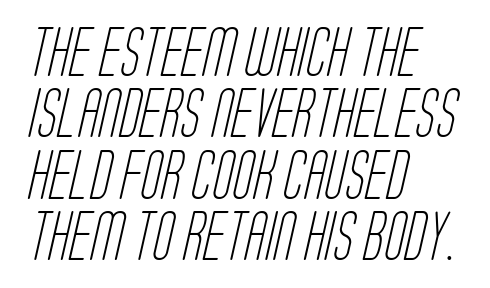
Quick note: interline space is typical. Observe the ordinary spacing: letters are neighbours, not strangers. Does the copy run flush right? No — it runs flush left. Each stroke keeps to a modest, everyday thickness or less. Descenders are the only things crossing below the line. Stroke terminals: plain, sans-serif.
